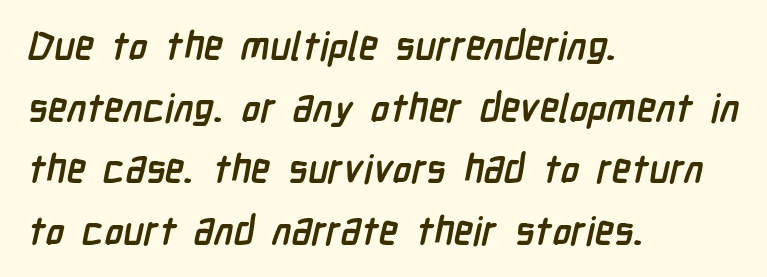
{"serif": "no", "bold": "yes", "weight": "semibold", "width": "condensed", "stroke_contrast": "low", "x_height": "medium", "monospaced": "no", "underline": "no", "align": "left", "line_spacing": "normal", "line_spacing_ratio": 1.58, "letter_spacing": "normal", "letter_spacing_em": 0.0, "glyph_px": 39}
